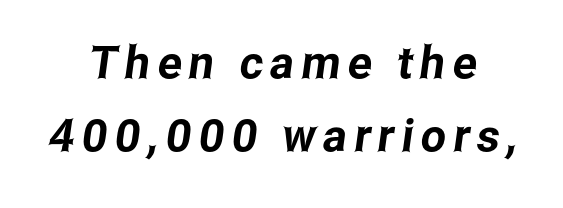
{"serif": "no", "width": "condensed", "stroke_contrast": "low", "x_height": "medium", "monospaced": "no", "underline": "no", "align": "center", "line_spacing": "normal", "line_spacing_ratio": 1.63, "glyph_px": 45}
